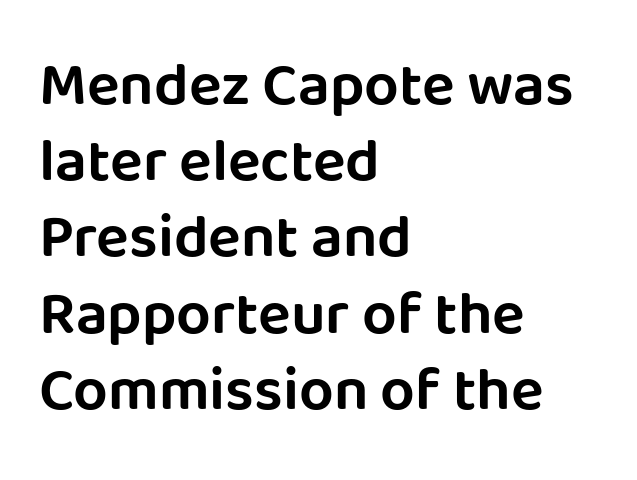
{"serif": "no", "italic": "no", "width": "normal", "stroke_contrast": "low", "x_height": "large", "monospaced": "no", "underline": "no", "align": "left", "line_spacing": "normal", "line_spacing_ratio": 1.25, "letter_spacing": "normal", "letter_spacing_em": 0.0, "glyph_px": 61}
